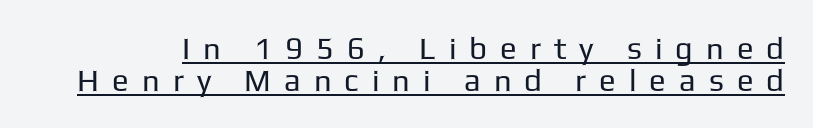
The image shows 31 px regular-weight sans-serif type, upright; set tight line spacing (1.04x), unusually wide letter spacing (+0.42 em), underlined; low stroke contrast and a medium x-height.
